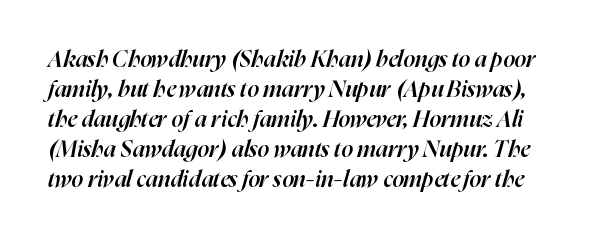
{"italic": "yes", "lean": "right", "slant_degrees": 16, "bold": "semi", "underline": "no", "line_spacing": "normal", "line_spacing_ratio": 1.3, "letter_spacing": "normal", "letter_spacing_em": 0.0, "glyph_px": 23}
